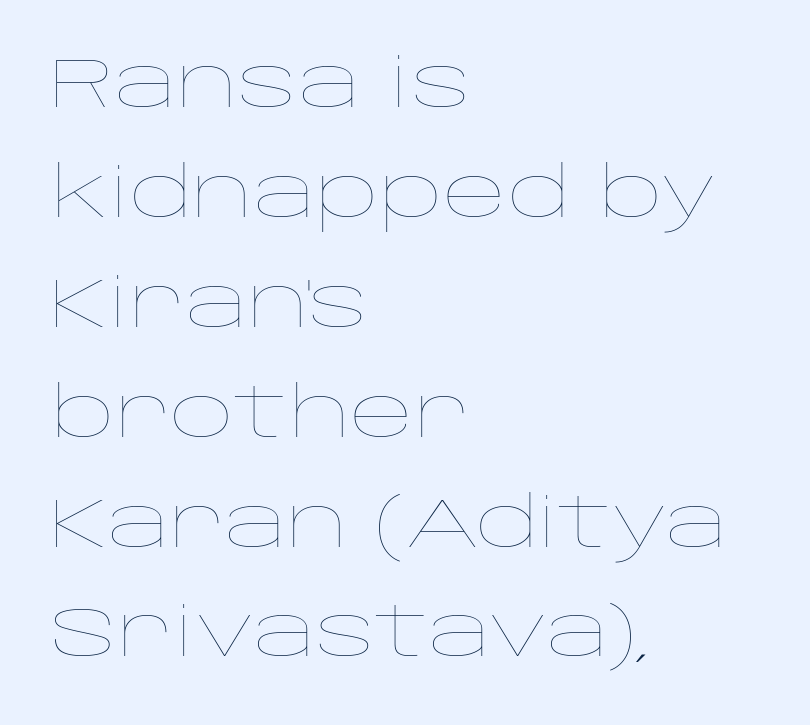
The image shows 70 px thin, wide type, upright; set left-aligned, normal line spacing (1.57x), normal letter spacing, not underlined; low stroke contrast and a large x-height.
